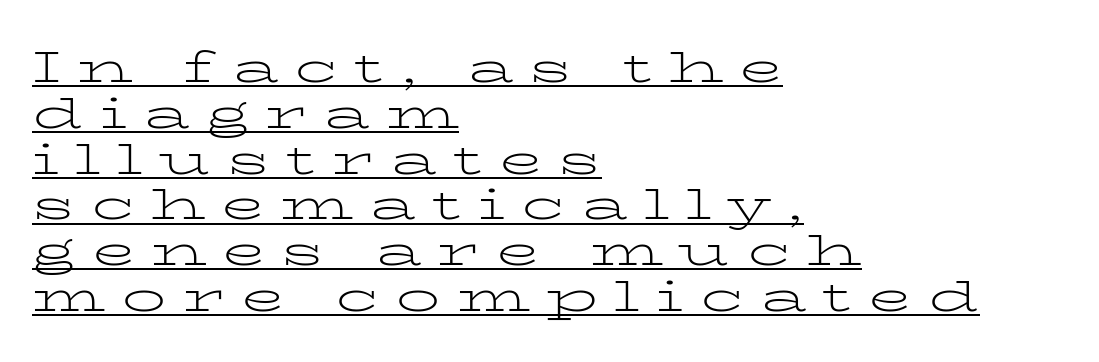
The image shows 44 px light, wide serif type, upright; set left-aligned, tight line spacing (1.04x), unusually wide letter spacing (+0.36 em), underlined; low stroke contrast and a medium x-height.
